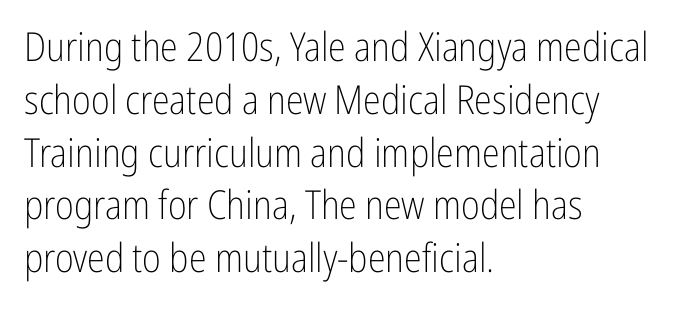
Q: Is the text bold? A: No.
Q: Is the text italic (slanted)? A: No, it is upright.
Q: Is the typeface a serif or a sans-serif typeface? A: Sans-serif.
Q: Is the text underlined? A: No.
Q: How is the paragraph aligned? A: Left-aligned.
Q: Is the spacing between letters normal or unusually wide? A: Normal.
Q: Is the spacing between lines tight, normal or loose? A: Normal.
Q: Width (condensed, normal, or wide)? A: Condensed.
Q: Stroke contrast? A: Low.
Q: x-height? A: Medium.
Q: Monospaced? A: No.
